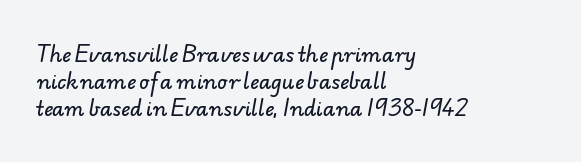
Q: Is the text underlined? A: No.
Q: How is the paragraph aligned? A: Left-aligned.
Q: Is the spacing between letters normal or unusually wide? A: Normal.
Q: Is the spacing between lines tight, normal or loose? A: Normal.
